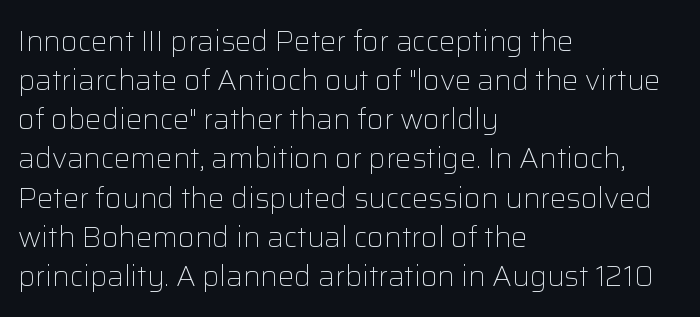
{"serif": "no", "italic": "no", "bold": "no", "weight": "light", "width": "normal", "stroke_contrast": "low", "x_height": "medium", "monospaced": "no", "underline": "no", "align": "left", "line_spacing": "normal", "line_spacing_ratio": 1.35, "letter_spacing": "normal", "letter_spacing_em": 0.0, "glyph_px": 29}
